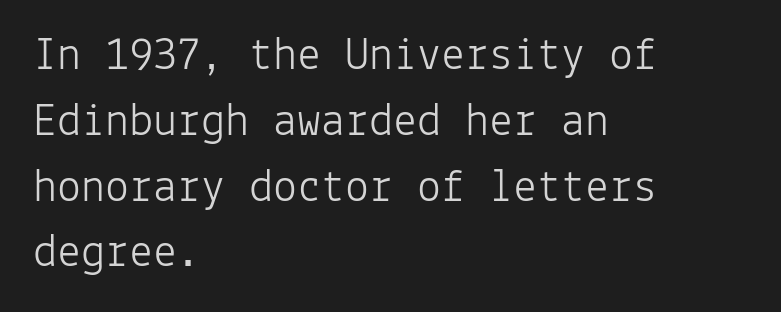
The image shows 48 px light sans-serif type, upright, monospaced; set left-aligned, normal line spacing (1.37x), normal letter spacing, not underlined; low stroke contrast and a medium x-height.
